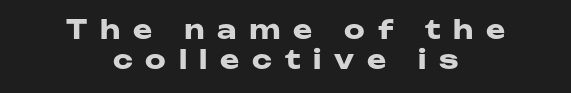
The image shows 26 px bold type, upright; set centered, line spacing 1.17x, unusually wide letter spacing (+0.49 em), not underlined.
